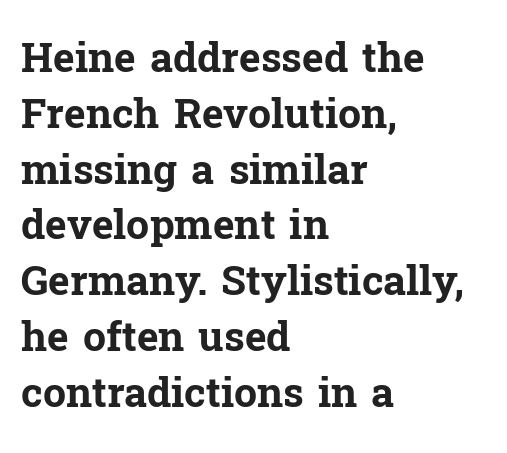
The image shows 41 px bold serif type, upright; set left-aligned, normal line spacing (1.36x), normal letter spacing, not underlined; low stroke contrast and a medium x-height.
